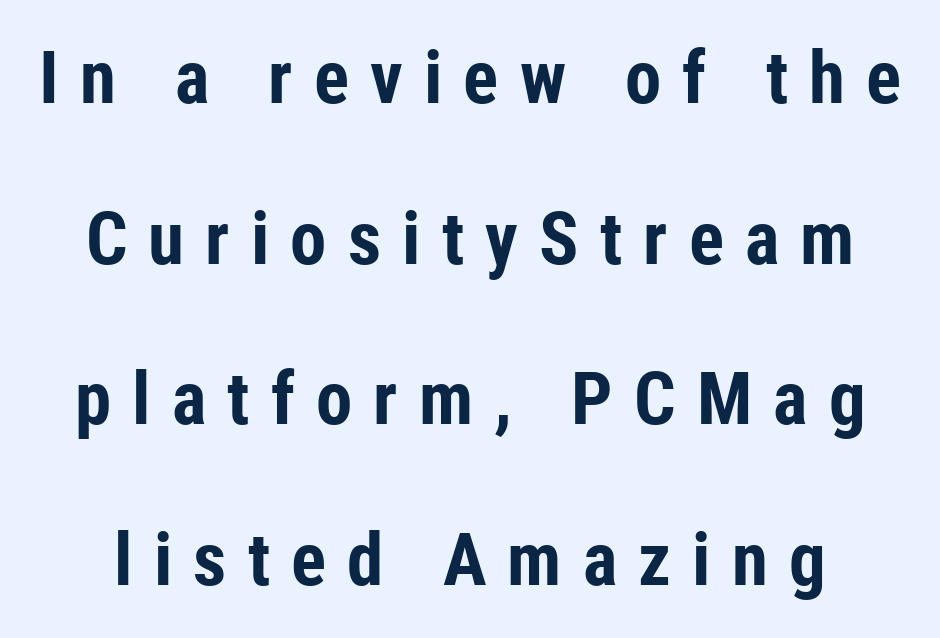
{"serif": "no", "italic": "no", "bold": "yes", "weight": "bold", "width": "condensed", "stroke_contrast": "low", "x_height": "medium", "monospaced": "no", "underline": "no", "line_spacing": "loose", "line_spacing_ratio": 2.2, "letter_spacing": "wide", "letter_spacing_em": 0.29, "glyph_px": 73}
